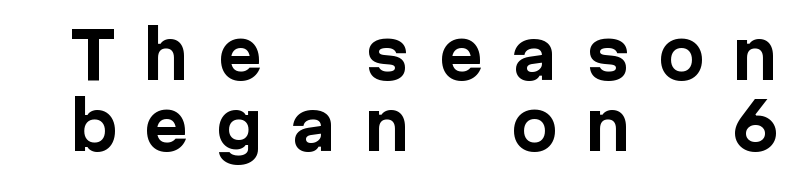
The image shows 64 px bold sans-serif type, upright; set tight line spacing (1.11x), unusually wide letter spacing (+0.4 em), not underlined; low stroke contrast and a medium x-height.
